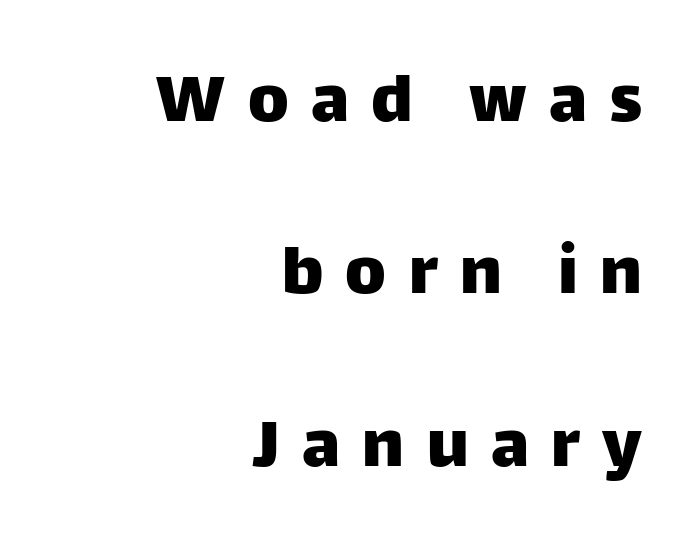
Q: Is the text italic (slanted)? A: No, it is upright.
Q: Is the typeface a serif or a sans-serif typeface? A: Sans-serif.
Q: Is the text underlined? A: No.
Q: How is the paragraph aligned? A: Right-aligned.
Q: Is the spacing between letters normal or unusually wide? A: Unusually wide.
Q: Is the spacing between lines tight, normal or loose? A: Loose.
Q: Width (condensed, normal, or wide)? A: Normal.
Q: Stroke contrast? A: Low.
Q: x-height? A: Large.
Q: Monospaced? A: No.
